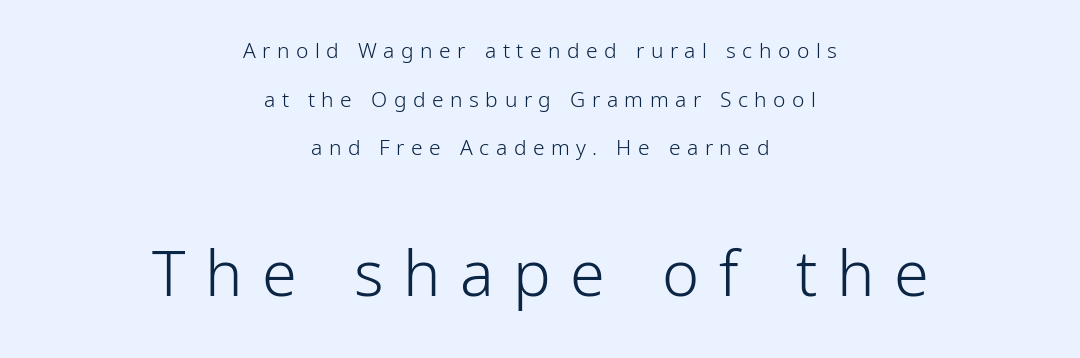
Q: Is the text bold? A: No.
Q: Is the text italic (slanted)? A: No, it is upright.
Q: Is the typeface a serif or a sans-serif typeface? A: Sans-serif.
Q: Is the text underlined? A: No.
Q: How is the paragraph aligned? A: Centered.
Q: Is the spacing between letters normal or unusually wide? A: Unusually wide.
Q: Is the spacing between lines tight, normal or loose? A: Loose.
Q: Which block of text is set in a larger size, the first (top) or the second (bottom)? A: The second (bottom) one.
Q: Width (condensed, normal, or wide)? A: Condensed.
Q: Stroke contrast? A: Low.
Q: x-height? A: Medium.
Q: Monospaced? A: No.
